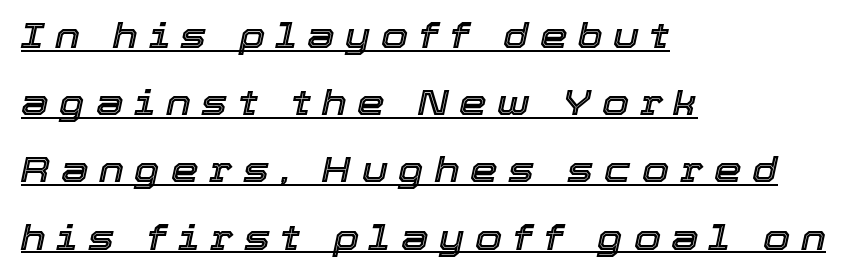
Each line of the rendering has a horizontal stroke beneath the glyphs. Slanted lettering throughout. Think of a printed novel: that variable character pitch is what you see here. Typeset ragged right — the left edge is the straight one. Substantial extra tracking has been applied to these lines. Notice the wide empty band between every row — that's loose leading.
